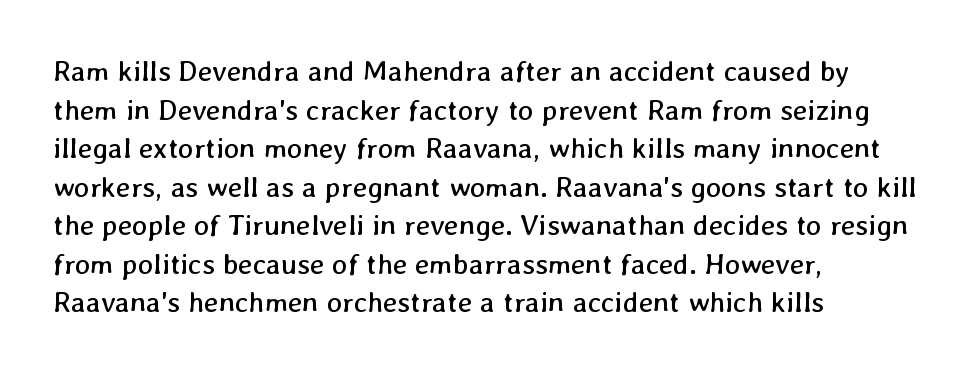
{"bold": "no", "weight": "regular", "width": "normal", "stroke_contrast": "low", "x_height": "medium", "monospaced": "no", "underline": "no", "align": "left", "line_spacing": "normal", "line_spacing_ratio": 1.33, "letter_spacing": "normal", "letter_spacing_em": 0.0, "glyph_px": 29}
